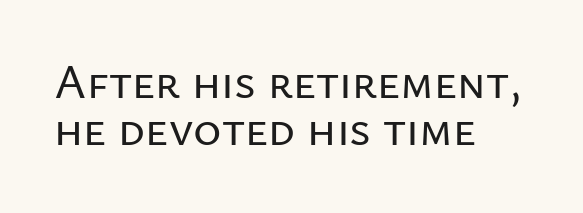
The image shows 48 px sans-serif type, upright; set left-aligned, tight line spacing (0.97x), normal letter spacing, not underlined; low stroke contrast and a medium x-height.
